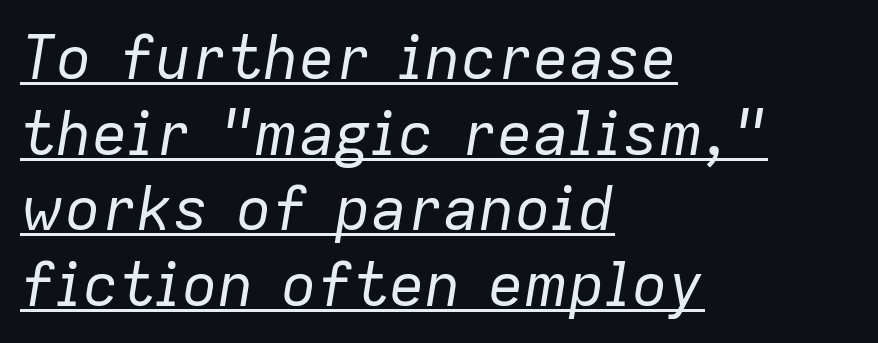
Q: Is the text bold? A: No.
Q: Is the text italic (slanted)? A: Yes, it leans right by about 9 degrees.
Q: Is the text underlined? A: Yes.
Q: How is the paragraph aligned? A: Left-aligned.
Q: Is the spacing between letters normal or unusually wide? A: Normal.
Q: Is the spacing between lines tight, normal or loose? A: Normal.
Q: Width (condensed, normal, or wide)? A: Normal.
Q: Stroke contrast? A: Low.
Q: x-height? A: Medium.
Q: Monospaced? A: No.
